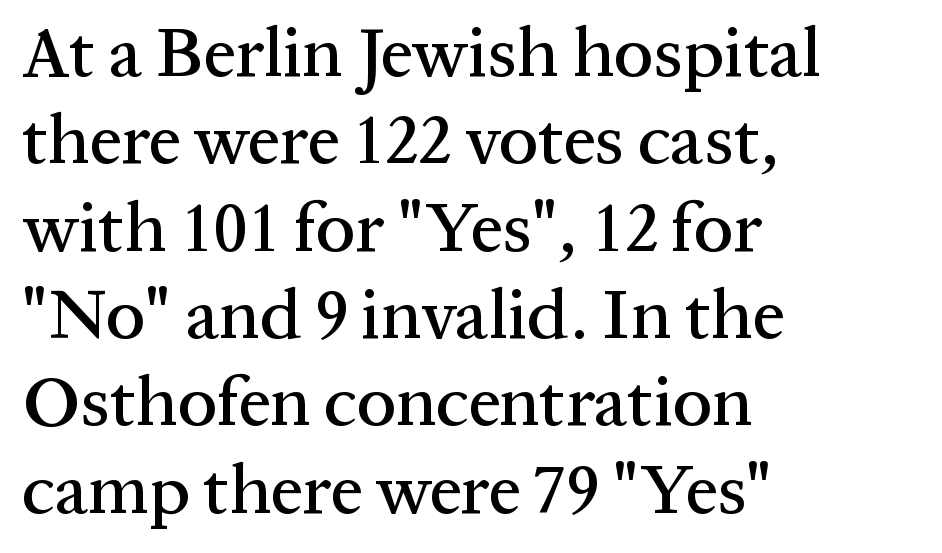
{"serif": "yes", "italic": "no", "width": "normal", "stroke_contrast": "medium", "x_height": "medium", "monospaced": "no", "underline": "no", "align": "left", "line_spacing_ratio": 1.23, "letter_spacing": "normal", "letter_spacing_em": 0.0, "glyph_px": 71}
